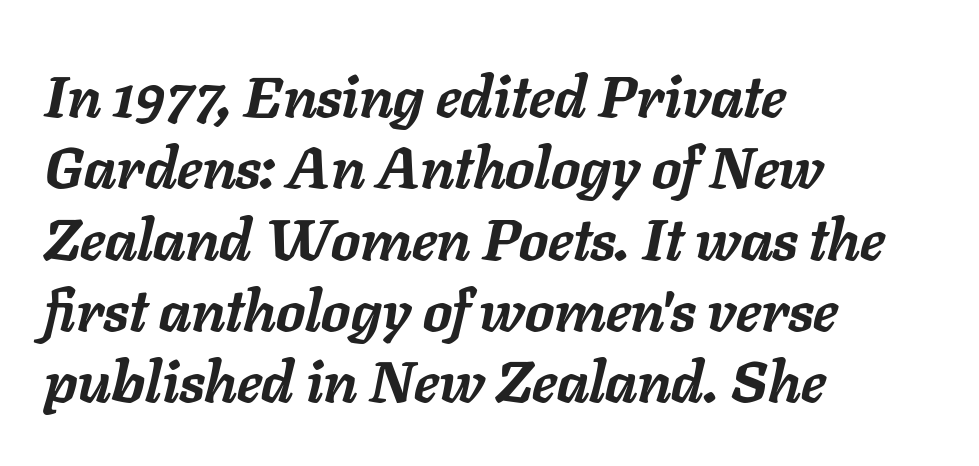
Q: Is the text bold? A: Yes.
Q: Is the text italic (slanted)? A: Yes, it leans right by about 11 degrees.
Q: Is the text underlined? A: No.
Q: How is the paragraph aligned? A: Left-aligned.
Q: Is the spacing between letters normal or unusually wide? A: Normal.
Q: Width (condensed, normal, or wide)? A: Normal.
Q: Stroke contrast? A: Low.
Q: x-height? A: Medium.
Q: Monospaced? A: No.
